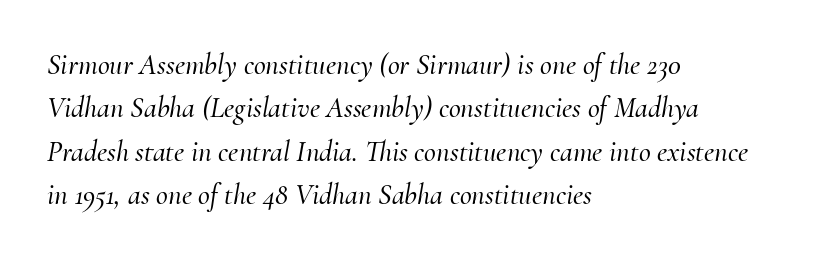
{"serif": "yes", "italic": "yes", "lean": "right", "slant_degrees": 10, "width": "normal", "stroke_contrast": "medium", "x_height": "small", "monospaced": "no", "underline": "no", "align": "left", "line_spacing": "normal", "line_spacing_ratio": 1.5, "letter_spacing": "normal", "letter_spacing_em": 0.0, "glyph_px": 29}
